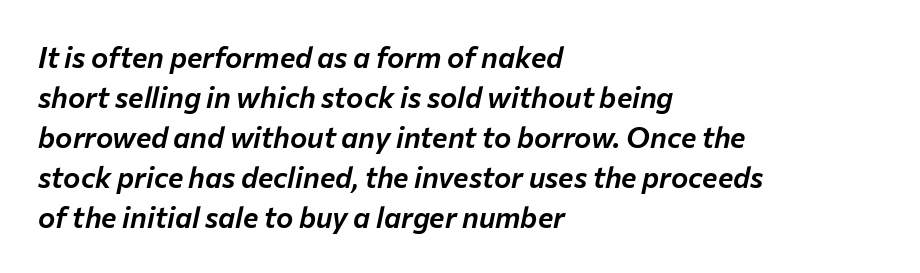
The image shows 29 px text type, italic (leaning right); set left-aligned, normal line spacing (1.38x), normal letter spacing, not underlined; low stroke contrast and a medium x-height.
